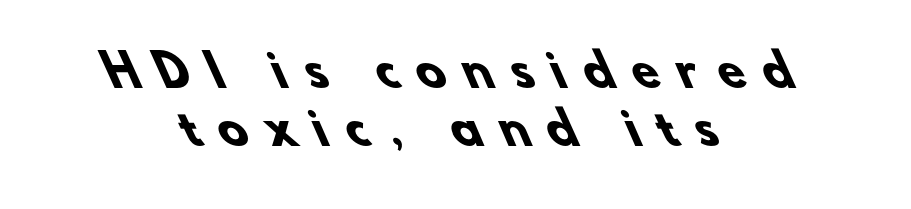
Q: Is the text bold? A: Yes.
Q: Is the typeface a serif or a sans-serif typeface? A: Sans-serif.
Q: Is the text underlined? A: No.
Q: How is the paragraph aligned? A: Centered.
Q: Is the spacing between letters normal or unusually wide? A: Unusually wide.
Q: Is the spacing between lines tight, normal or loose? A: Normal.
Q: Width (condensed, normal, or wide)? A: Normal.
Q: Stroke contrast? A: Low.
Q: x-height? A: Small.
Q: Monospaced? A: No.
